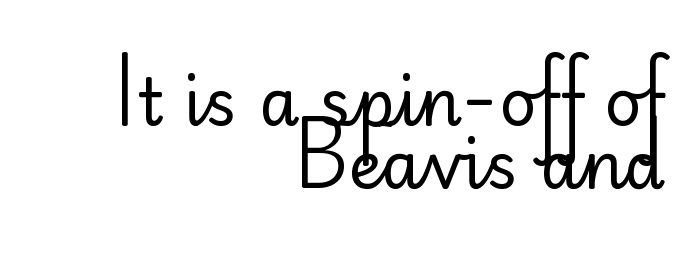
Q: Is the text bold? A: No.
Q: Is the text italic (slanted)? A: No, it is upright.
Q: Is the typeface a serif or a sans-serif typeface? A: Sans-serif.
Q: Is the text underlined? A: No.
Q: How is the paragraph aligned? A: Right-aligned.
Q: Is the spacing between letters normal or unusually wide? A: Normal.
Q: Is the spacing between lines tight, normal or loose? A: Tight.
Q: Width (condensed, normal, or wide)? A: Normal.
Q: Stroke contrast? A: Low.
Q: x-height? A: Small.
Q: Monospaced? A: No.
